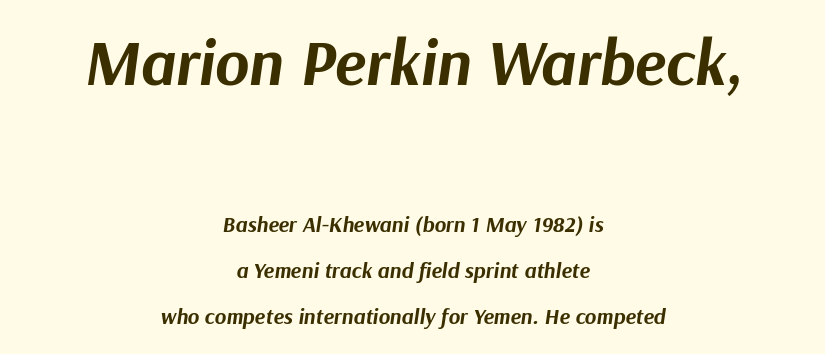
Compared with typical paragraphs, the rows here are farther apart. The rendering applies a slant to the glyphs. Horizontal alignment here is central, giving a formal, balanced look. Each row of text sits above clean, open space. Each word holds together tightly as a unit, with standard inter-letter gaps. Bold? Absolutely — the strokes are thick and heavy.
